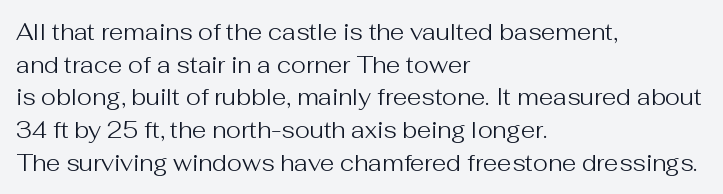
Characters follow at the spacing the type designer built in. The letterforms sit at book weight or below. Rendered with straight, roman letterforms. The rows are spaced the way most documents space them. The strip under each line holds only bare page.
